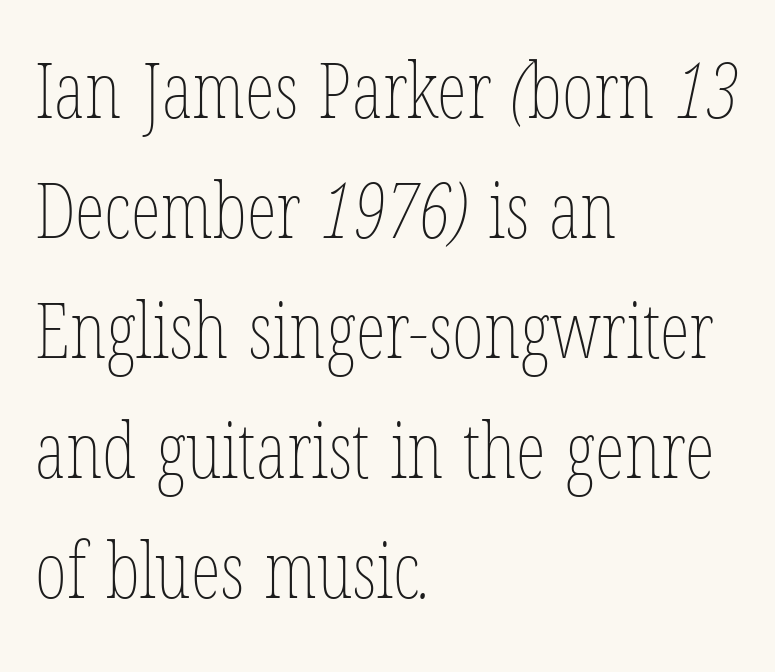
You could call the tracking neutral — neither tight nor loose. In CSS terms this would be text-align: left. Beneath every word, the page is bare. Rows of type keep a routine distance in the vertical direction.
